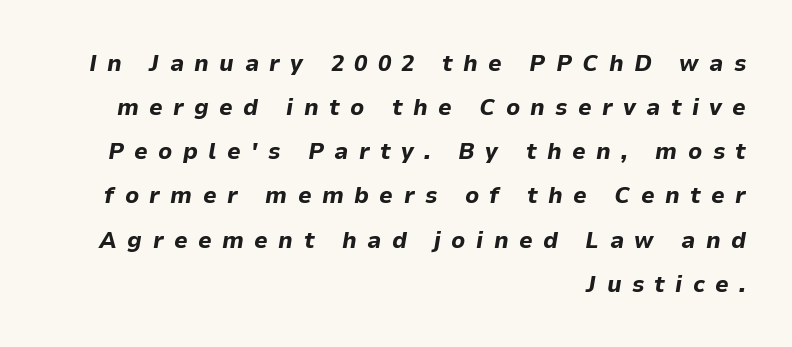
{"italic": "yes", "lean": "right", "slant_degrees": 9, "bold": "yes", "underline": "no", "align": "right", "line_spacing_ratio": 1.84, "letter_spacing": "wide", "letter_spacing_em": 0.43, "glyph_px": 24}
